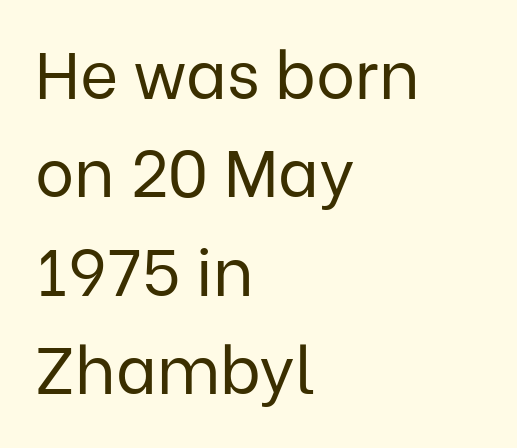
The image shows 66 px regular-weight sans-serif type, upright; set left-aligned, normal line spacing (1.49x), normal letter spacing, not underlined; low stroke contrast and a medium x-height.
